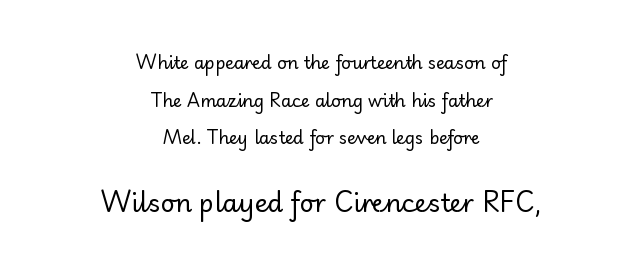
{"italic": "no", "bold": "no", "underline": "no", "align": "center", "line_spacing": "loose", "line_spacing_ratio": 2.22, "letter_spacing": "normal", "letter_spacing_em": 0.0, "larger_block": "second", "size_ratio": 1.47, "glyph_px": 25}
